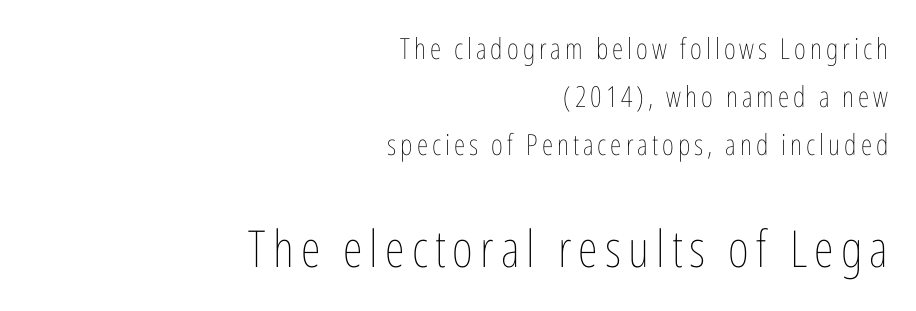
{"italic": "no", "bold": "no", "weight": "thin", "width": "condensed", "stroke_contrast": "low", "x_height": "medium", "monospaced": "no", "underline": "no", "align": "right", "line_spacing": "normal", "line_spacing_ratio": 1.65, "larger_block": "second", "size_ratio": 1.76, "glyph_px": 51}
